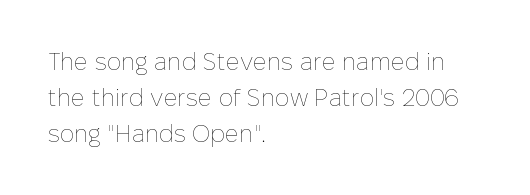
The image shows 24 px text type, upright; set left-aligned, normal line spacing (1.49x), normal letter spacing, not underlined.
